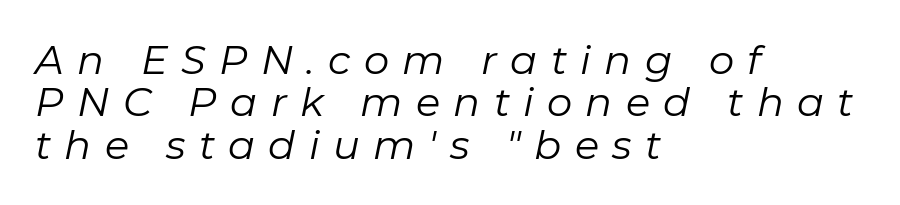
The image shows 40 px regular-weight type, italic (leaning right); set left-aligned, tight line spacing (1.06x), unusually wide letter spacing (+0.33 em), not underlined; low stroke contrast and a medium x-height.
